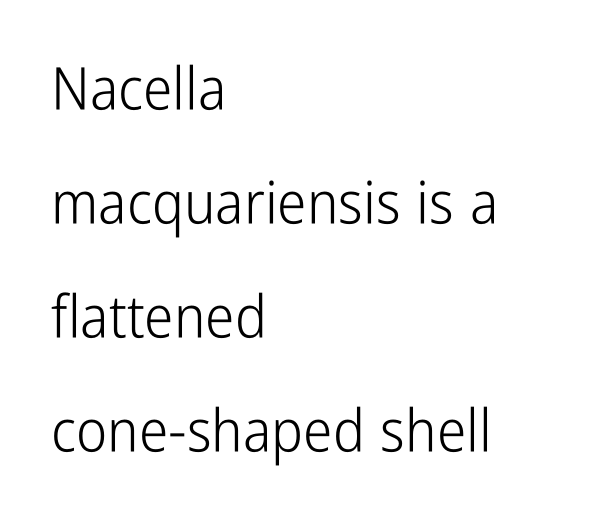
Q: Is the text bold? A: No.
Q: Is the text italic (slanted)? A: No, it is upright.
Q: Is the typeface a serif or a sans-serif typeface? A: Sans-serif.
Q: Is the text underlined? A: No.
Q: How is the paragraph aligned? A: Left-aligned.
Q: Is the spacing between letters normal or unusually wide? A: Normal.
Q: Is the spacing between lines tight, normal or loose? A: Loose.
Q: Width (condensed, normal, or wide)? A: Condensed.
Q: Stroke contrast? A: Low.
Q: x-height? A: Medium.
Q: Monospaced? A: No.
